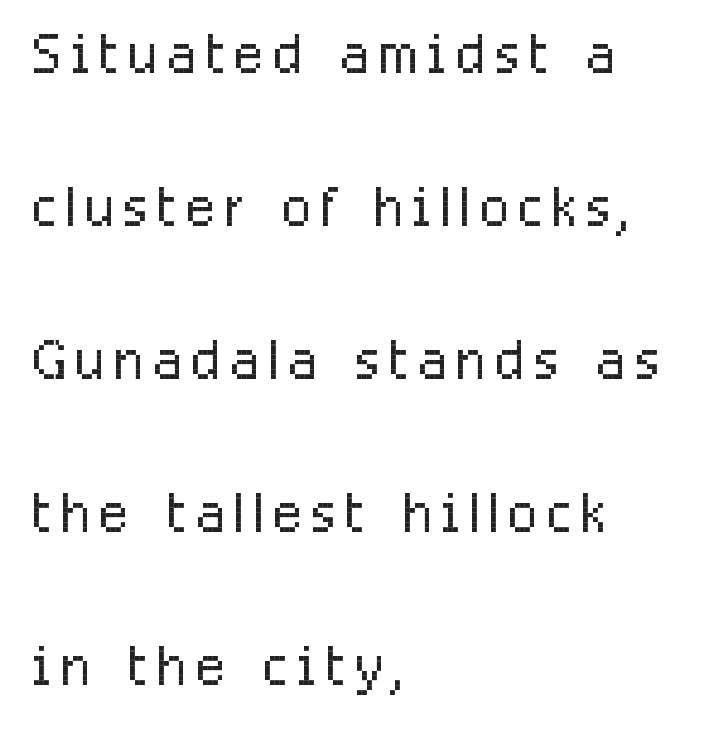
Q: Is the text bold? A: No.
Q: Is the text italic (slanted)? A: No, it is upright.
Q: Is the typeface a serif or a sans-serif typeface? A: Sans-serif.
Q: Is the text underlined? A: No.
Q: How is the paragraph aligned? A: Left-aligned.
Q: Is the spacing between lines tight, normal or loose? A: Loose.
Q: Width (condensed, normal, or wide)? A: Condensed.
Q: Stroke contrast? A: Low.
Q: x-height? A: Medium.
Q: Monospaced? A: No.
